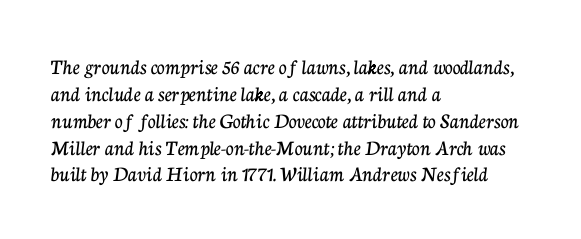
The image shows 22 px text type; set left-aligned, line spacing 1.22x, normal letter spacing, not underlined.
